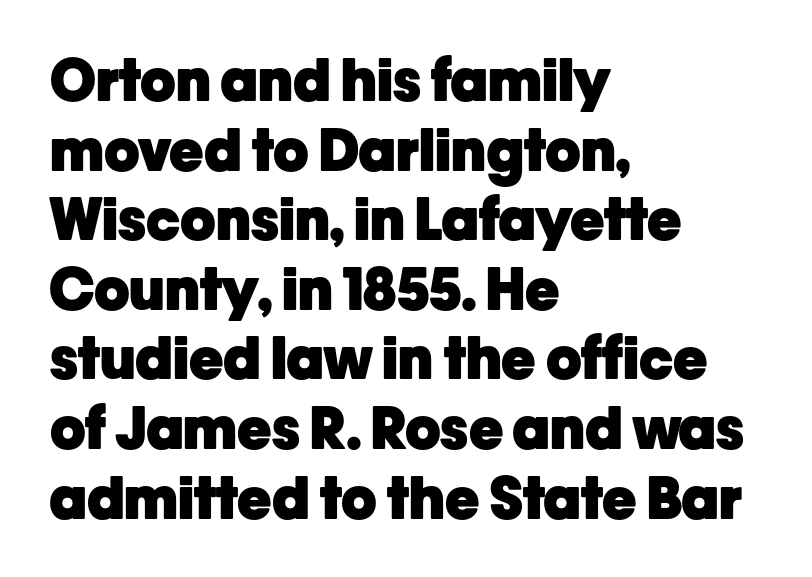
Q: Is the text bold? A: Yes.
Q: Is the text italic (slanted)? A: No, it is upright.
Q: Is the typeface a serif or a sans-serif typeface? A: Sans-serif.
Q: Is the text underlined? A: No.
Q: How is the paragraph aligned? A: Left-aligned.
Q: Is the spacing between letters normal or unusually wide? A: Normal.
Q: Width (condensed, normal, or wide)? A: Normal.
Q: Stroke contrast? A: Low.
Q: x-height? A: Medium.
Q: Monospaced? A: No.
